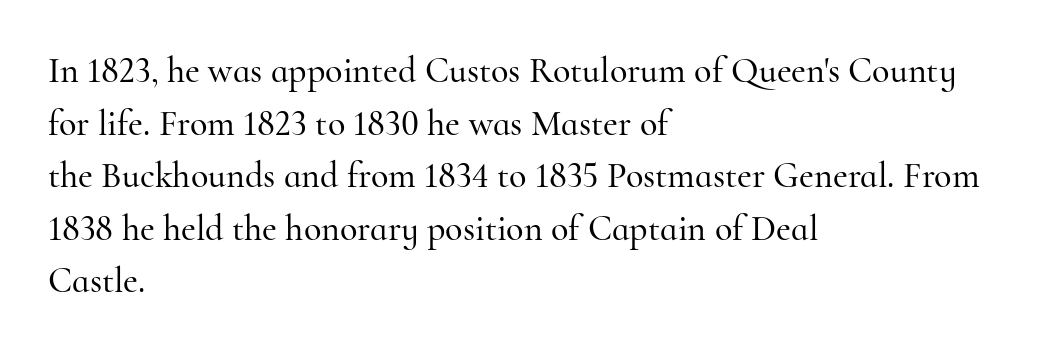
The image shows 36 px serif type, upright; set left-aligned, normal line spacing (1.46x), normal letter spacing, not underlined; high stroke contrast and a small x-height.
